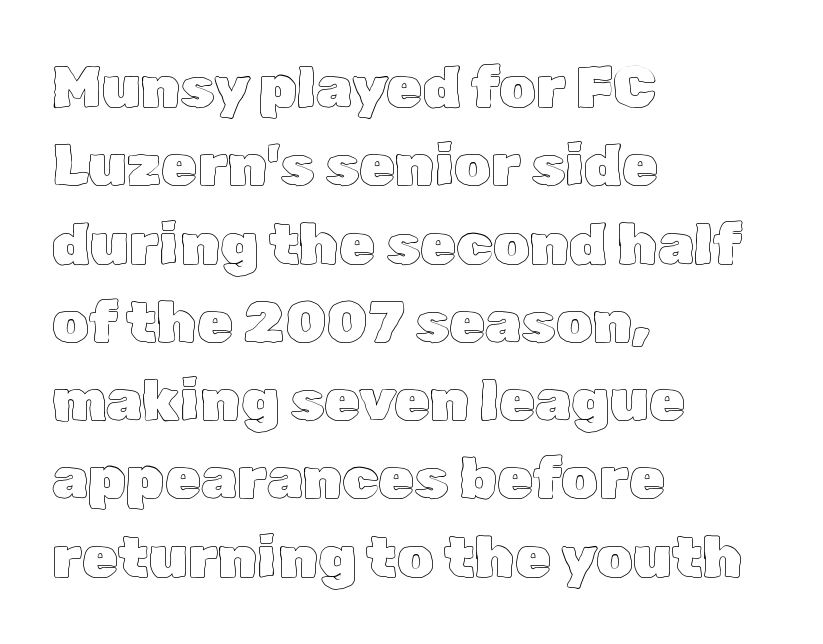
The space beneath each line is pristine and unruled. These lines were composed using upright roman letters. Standard letterfit; no display-style spreading of the glyphs. Regarding leading, the lines here are spaced in the standard way.
